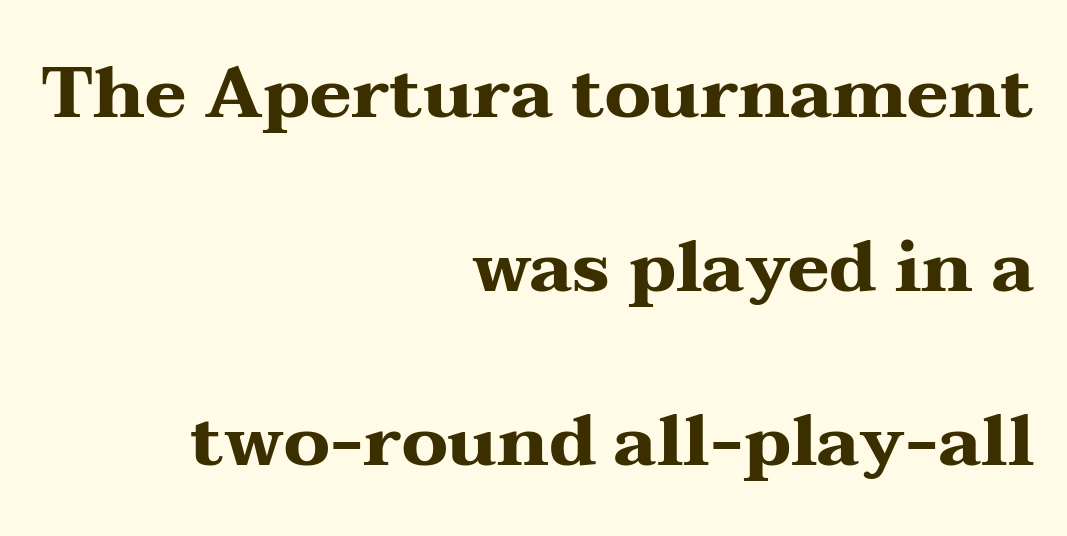
The image shows 71 px heavy, wide serif type, upright; set right-aligned, loose line spacing (2.45x), normal letter spacing, not underlined; medium stroke contrast and a medium x-height.
